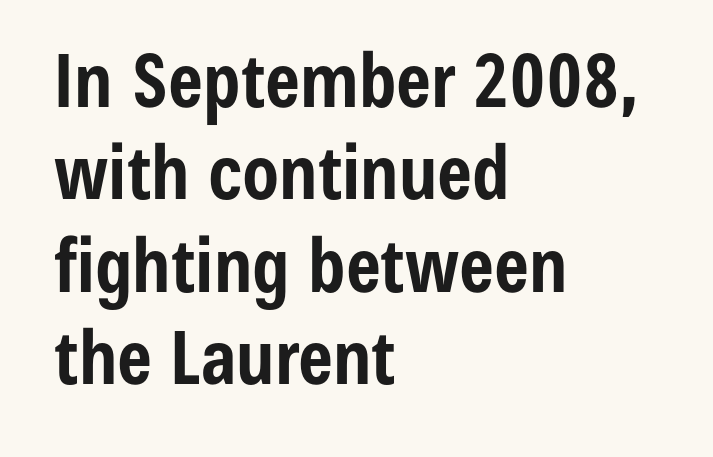
{"serif": "no", "italic": "no", "bold": "yes", "weight": "bold", "width": "condensed", "stroke_contrast": "low", "x_height": "medium", "monospaced": "no", "underline": "no", "align": "left", "line_spacing": "normal", "line_spacing_ratio": 1.25, "letter_spacing": "normal", "letter_spacing_em": 0.0, "glyph_px": 74}
